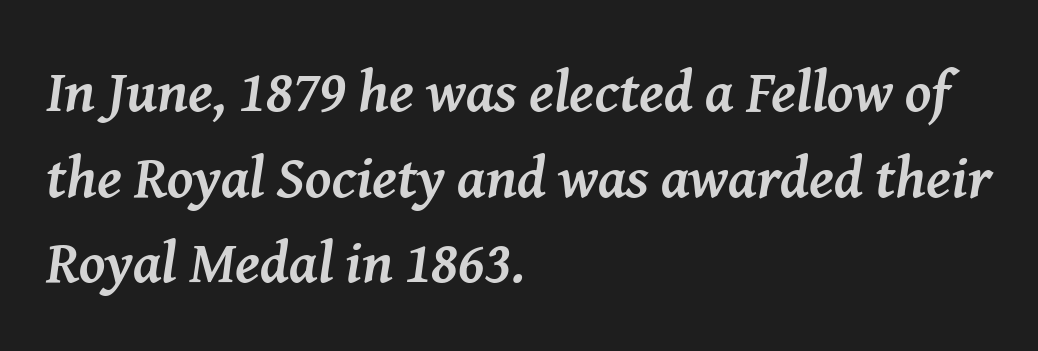
Q: Is the text bold? A: Yes.
Q: Is the text italic (slanted)? A: Yes, it leans right by about 8 degrees.
Q: Is the typeface a serif or a sans-serif typeface? A: Serif.
Q: Is the text underlined? A: No.
Q: How is the paragraph aligned? A: Left-aligned.
Q: Is the spacing between letters normal or unusually wide? A: Normal.
Q: Is the spacing between lines tight, normal or loose? A: Normal.
Q: Width (condensed, normal, or wide)? A: Normal.
Q: Stroke contrast? A: Medium.
Q: x-height? A: Medium.
Q: Monospaced? A: No.
